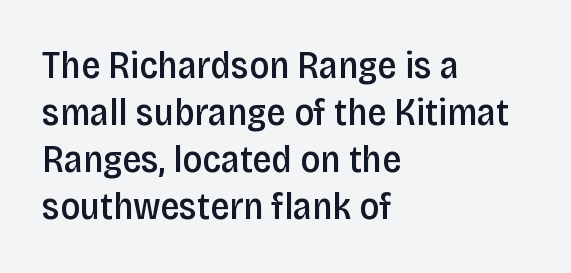
Q: Is the text bold? A: Semi-bold.
Q: Is the text italic (slanted)? A: No, it is upright.
Q: Is the typeface a serif or a sans-serif typeface? A: Sans-serif.
Q: Is the text underlined? A: No.
Q: How is the paragraph aligned? A: Left-aligned.
Q: Is the spacing between letters normal or unusually wide? A: Normal.
Q: Width (condensed, normal, or wide)? A: Condensed.
Q: Stroke contrast? A: Low.
Q: x-height? A: Large.
Q: Monospaced? A: No.
